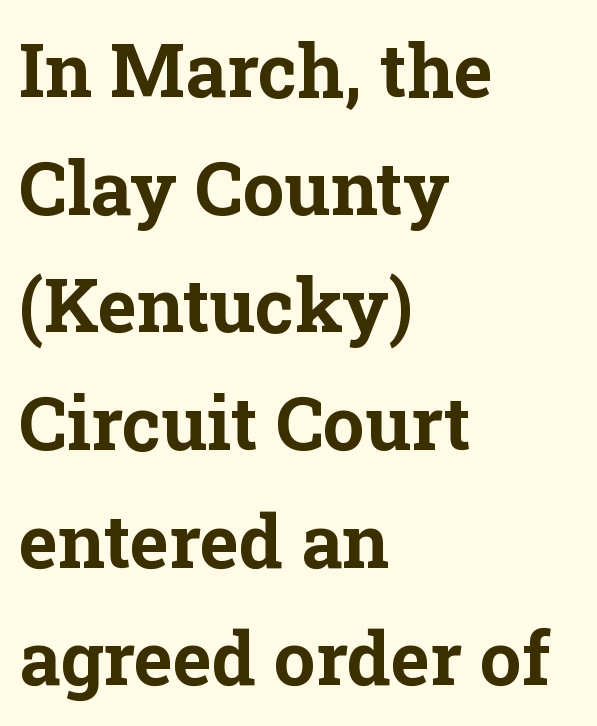
The image shows 74 px bold serif type, upright; set left-aligned, normal line spacing (1.59x), normal letter spacing, not underlined; low stroke contrast and a medium x-height.
